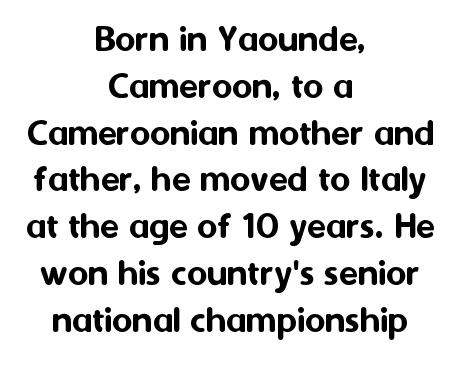
{"serif": "no", "italic": "no", "width": "normal", "stroke_contrast": "medium", "x_height": "medium", "monospaced": "no", "underline": "no", "align": "center", "line_spacing_ratio": 1.2, "letter_spacing": "normal", "letter_spacing_em": 0.0, "glyph_px": 39}
